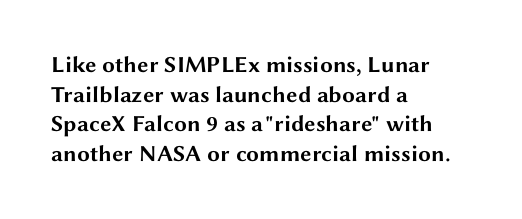
{"italic": "no", "bold": "yes", "underline": "no", "align": "left", "line_spacing": "normal", "line_spacing_ratio": 1.29, "letter_spacing": "normal", "letter_spacing_em": 0.0, "glyph_px": 23}
